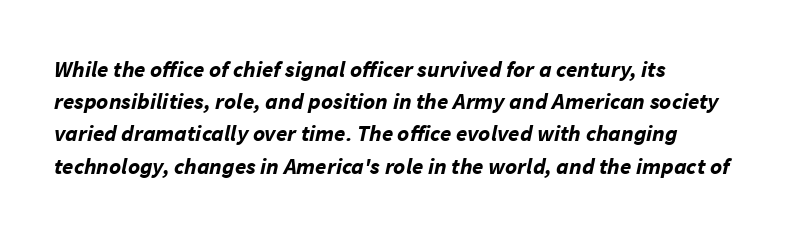
Q: Is the text bold? A: Yes.
Q: Is the text italic (slanted)? A: Yes, it leans right by about 11 degrees.
Q: Is the text underlined? A: No.
Q: How is the paragraph aligned? A: Left-aligned.
Q: Is the spacing between letters normal or unusually wide? A: Normal.
Q: Is the spacing between lines tight, normal or loose? A: Normal.
